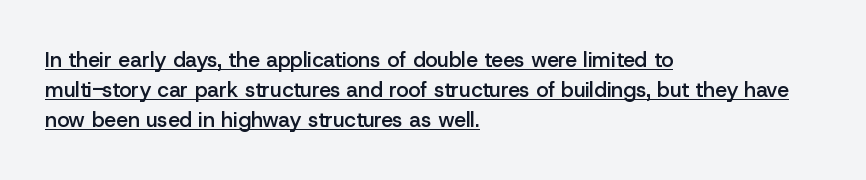
{"italic": "no", "bold": "semi", "underline": "yes", "align": "left", "line_spacing": "normal", "line_spacing_ratio": 1.44, "letter_spacing": "normal", "letter_spacing_em": 0.0, "glyph_px": 21}
